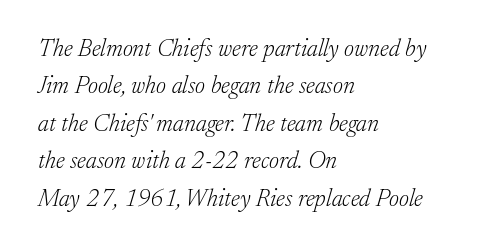
The image shows 24 px text type, italic (leaning right); set left-aligned, normal line spacing (1.56x), normal letter spacing, not underlined.
